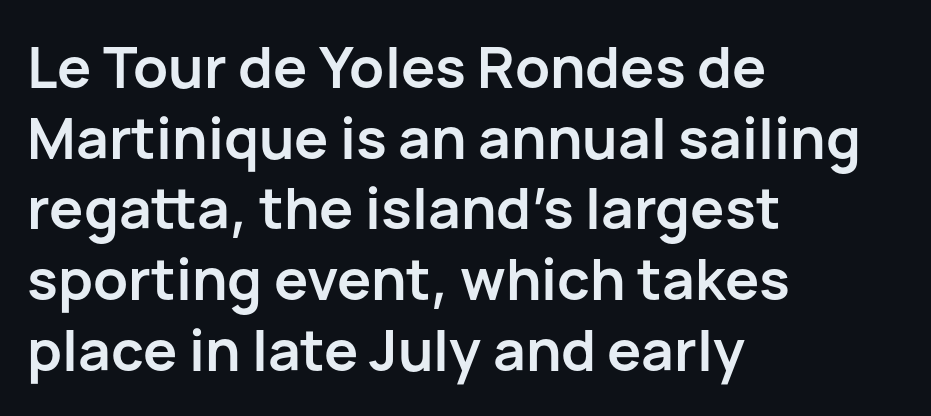
Honestly, the letter spacing is just normal — you wouldn't notice it. A full-strength bold gives these letters their thick strokes. Typographically, this falls in the sans-serif category. The lettering holds an erect, upright posture throughout. A typesetter would call this proportional, since set widths differ per character. The glyphs are unaccompanied by any horizontal stroke below them.
